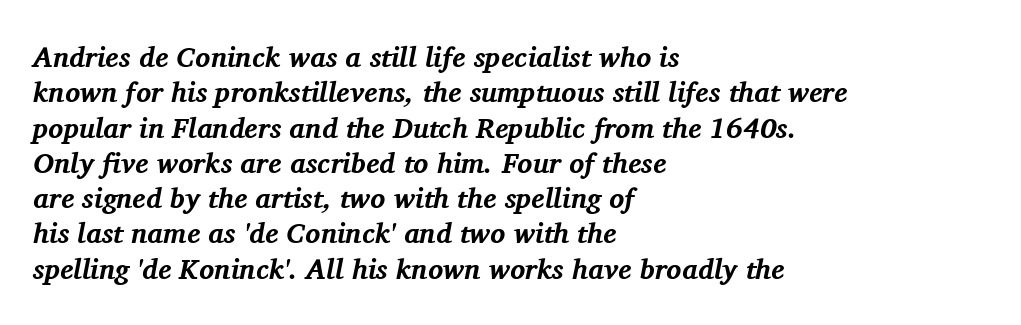
{"serif": "yes", "italic": "yes", "lean": "right", "slant_degrees": 11, "bold": "yes", "weight": "bold", "width": "normal", "stroke_contrast": "medium", "x_height": "medium", "monospaced": "no", "underline": "no", "align": "left", "line_spacing": "normal", "line_spacing_ratio": 1.26, "letter_spacing": "normal", "letter_spacing_em": 0.0, "glyph_px": 28}
